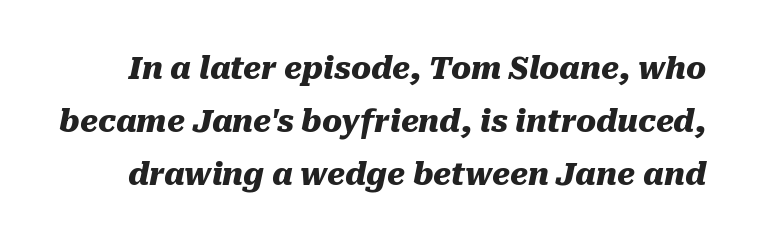
The image shows 30 px heavy type, italic (leaning right); set line spacing 1.76x, normal letter spacing, not underlined; medium stroke contrast and a medium x-height.
